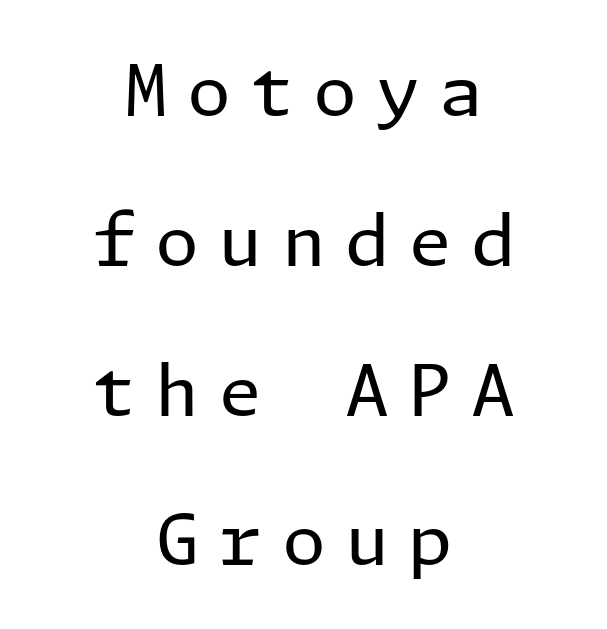
The image shows 71 px regular-weight sans-serif type, upright; set centered, loose line spacing (2.11x), unusually wide letter spacing (+0.27 em), not underlined; low stroke contrast and a medium x-height.
